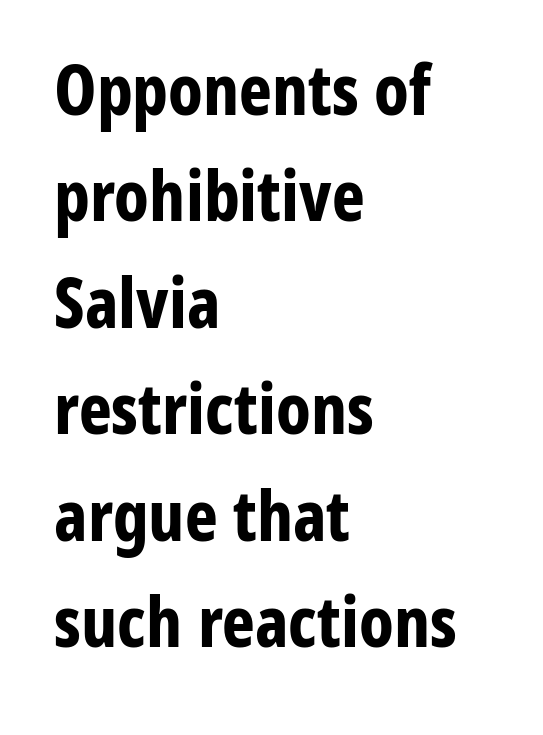
The face used here is proportionally spaced, like ordinary book or web type. These lines keep a tight, regular rhythm from letter to letter. The passage shown stacks its lines at a standard gap. The letters carry no serifs — their stems end cleanly without finishing strokes. These lines stack with their left ends in a neat column. Underlining? Definitely not there.
